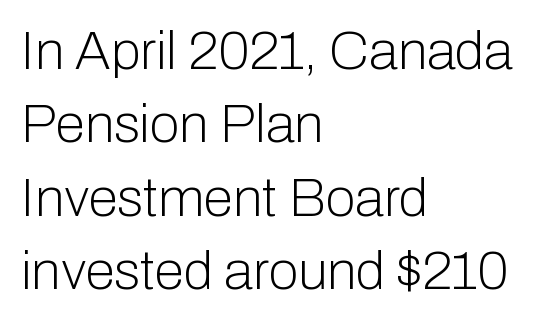
Each letter keeps its own natural width here, so spacing adapts to shape. Short and long lines alike share a common starting point at left. The tracking reads as untouched default to a designer's eye. These lines are composed in type without serifs.
